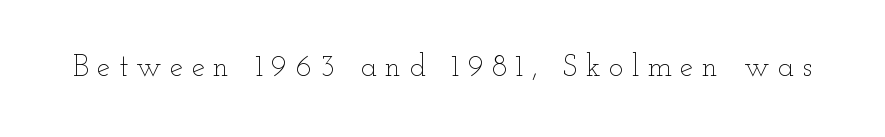
{"italic": "no", "bold": "no", "weight": "thin", "width": "wide", "stroke_contrast": "low", "x_height": "small", "monospaced": "no", "underline": "no", "letter_spacing": "wide", "letter_spacing_em": 0.28, "glyph_px": 30}
